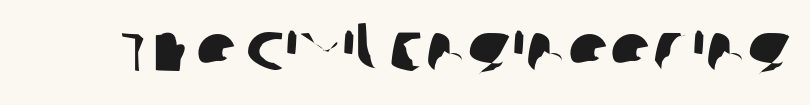
{"serif": "no", "width": "normal", "stroke_contrast": "low", "x_height": "large", "monospaced": "no", "underline": "no", "letter_spacing": "normal", "letter_spacing_em": 0.0, "glyph_px": 68}
